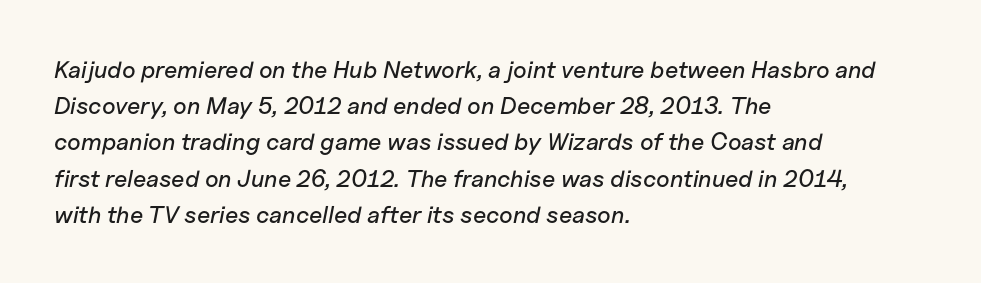
Q: Is the text italic (slanted)? A: Yes, it leans right by about 11 degrees.
Q: Is the text underlined? A: No.
Q: How is the paragraph aligned? A: Left-aligned.
Q: Is the spacing between letters normal or unusually wide? A: Normal.
Q: Is the spacing between lines tight, normal or loose? A: Normal.
